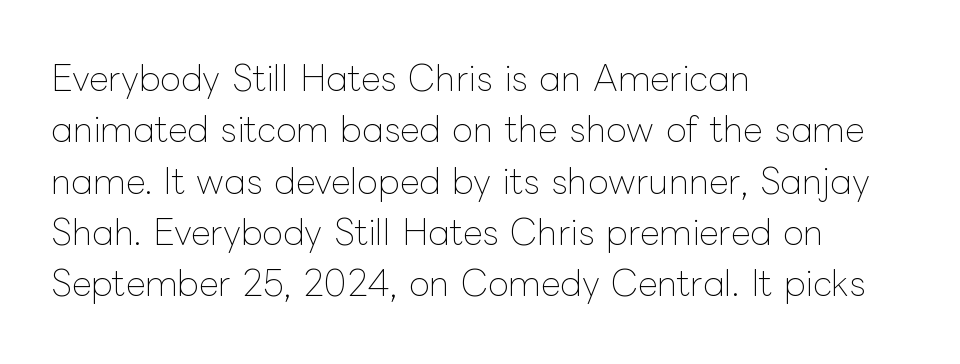
Q: Is the text bold? A: No.
Q: Is the text italic (slanted)? A: No, it is upright.
Q: Is the text underlined? A: No.
Q: How is the paragraph aligned? A: Left-aligned.
Q: Is the spacing between letters normal or unusually wide? A: Normal.
Q: Is the spacing between lines tight, normal or loose? A: Normal.
Q: Width (condensed, normal, or wide)? A: Normal.
Q: Stroke contrast? A: Low.
Q: x-height? A: Medium.
Q: Monospaced? A: No.
